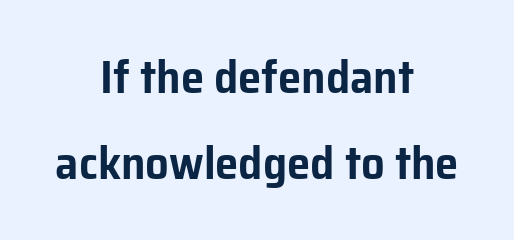
Q: Is the text italic (slanted)? A: No, it is upright.
Q: Is the typeface a serif or a sans-serif typeface? A: Sans-serif.
Q: Is the text underlined? A: No.
Q: How is the paragraph aligned? A: Centered.
Q: Is the spacing between letters normal or unusually wide? A: Normal.
Q: Width (condensed, normal, or wide)? A: Normal.
Q: Stroke contrast? A: Low.
Q: x-height? A: Medium.
Q: Monospaced? A: No.
